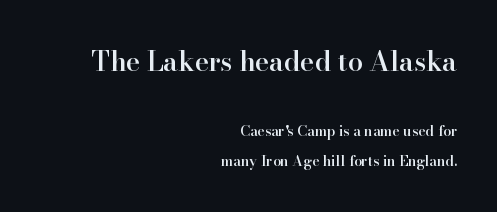
Layout note: lines flush right. Does the bottom block carry the larger type? No, the top block does. Beneath every word, the page is bare. The letters sit at their default tracking, neither squeezed nor spread. Unlike italic type, these characters show no tilt at all.
